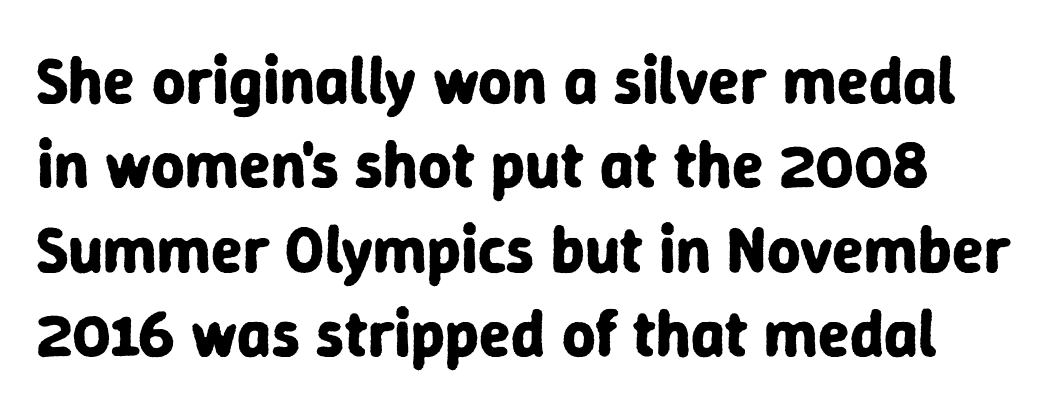
Q: Is the text bold? A: Yes.
Q: Is the text italic (slanted)? A: No, it is upright.
Q: Is the typeface a serif or a sans-serif typeface? A: Sans-serif.
Q: Is the text underlined? A: No.
Q: Is the spacing between letters normal or unusually wide? A: Normal.
Q: Is the spacing between lines tight, normal or loose? A: Normal.
Q: Width (condensed, normal, or wide)? A: Normal.
Q: Stroke contrast? A: Low.
Q: x-height? A: Medium.
Q: Monospaced? A: No.
